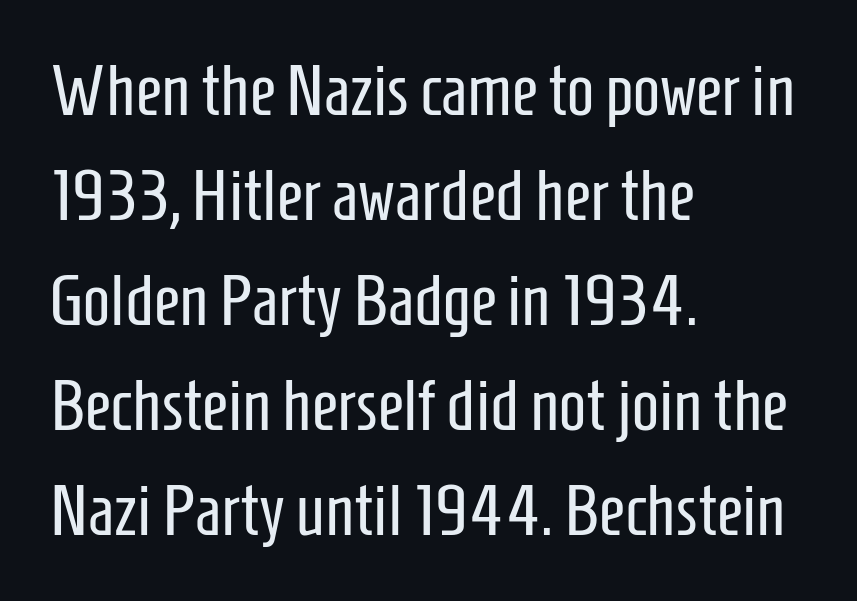
{"serif": "no", "italic": "no", "bold": "no", "weight": "regular", "width": "condensed", "stroke_contrast": "low", "x_height": "medium", "monospaced": "no", "underline": "no", "align": "left", "line_spacing": "normal", "line_spacing_ratio": 1.46, "letter_spacing": "normal", "letter_spacing_em": 0.0, "glyph_px": 72}
